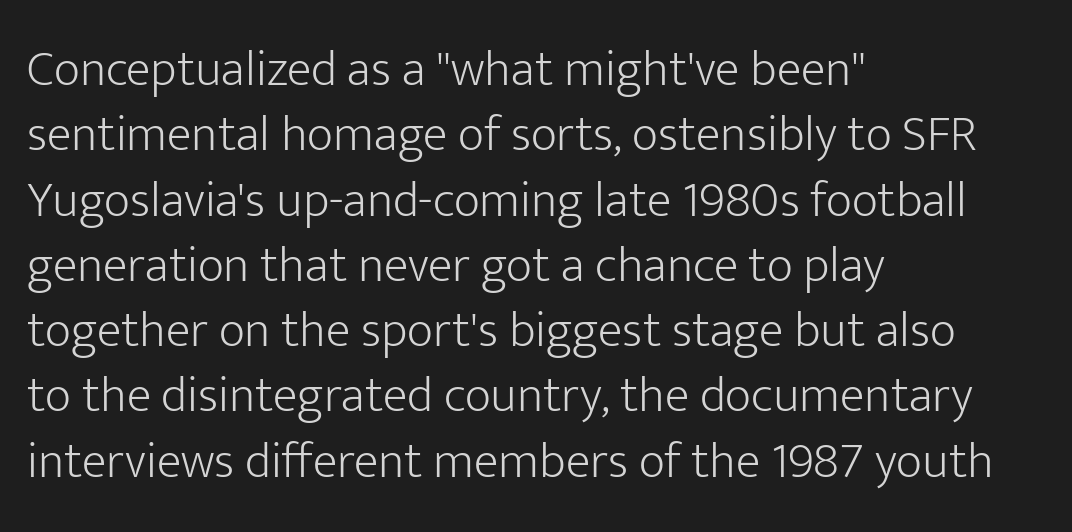
You could not count columns in this text — the font is proportionally spaced. A bare baseline throughout the passage. Think standard paragraph weight, or any step lighter than that. Tracking here is standard; glyphs follow each other at the usual distance. Rows of type keep a routine distance in the vertical direction.
